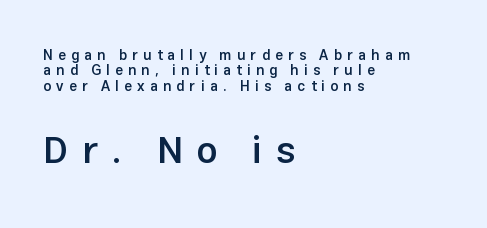
Any mark beneath the type? The region is blank. Which of the two is more prominent by size? The second, at the bottom. This rendering uses left alignment, leaving the right contour irregular. Spacing verdict: proportional, widths tailored to each character. Line spacing here is tight. The letterforms stand isolated, each surrounded by extra space.
